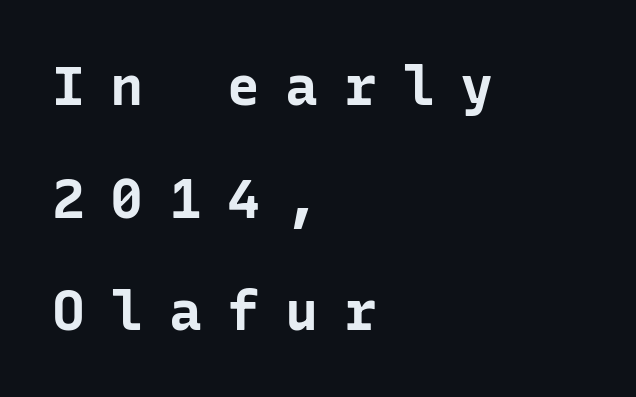
{"serif": "no", "italic": "no", "bold": "yes", "weight": "bold", "width": "normal", "stroke_contrast": "low", "x_height": "medium", "monospaced": "yes", "underline": "no", "align": "left", "line_spacing": "loose", "line_spacing_ratio": 2.05, "letter_spacing": "wide", "letter_spacing_em": 0.46, "glyph_px": 55}
